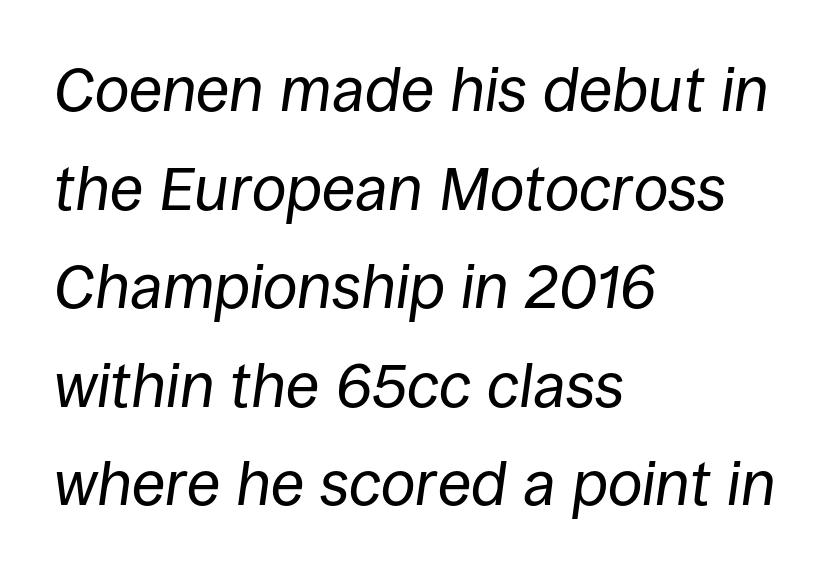
Q: Is the text bold? A: No.
Q: Is the text italic (slanted)? A: Yes, it leans right by about 8 degrees.
Q: Is the text underlined? A: No.
Q: How is the paragraph aligned? A: Left-aligned.
Q: Is the spacing between letters normal or unusually wide? A: Normal.
Q: Is the spacing between lines tight, normal or loose? A: Normal.
Q: Width (condensed, normal, or wide)? A: Normal.
Q: Stroke contrast? A: Low.
Q: x-height? A: Large.
Q: Monospaced? A: No.
